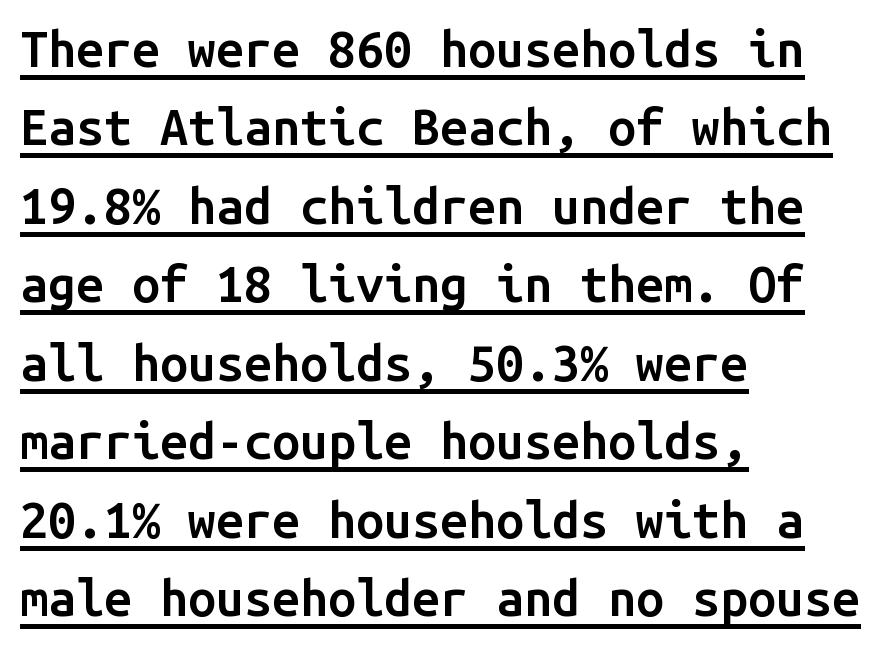
The image shows 50 px semibold sans-serif type, upright, monospaced; set left-aligned, normal line spacing (1.57x), normal letter spacing, underlined; low stroke contrast and a medium x-height.
